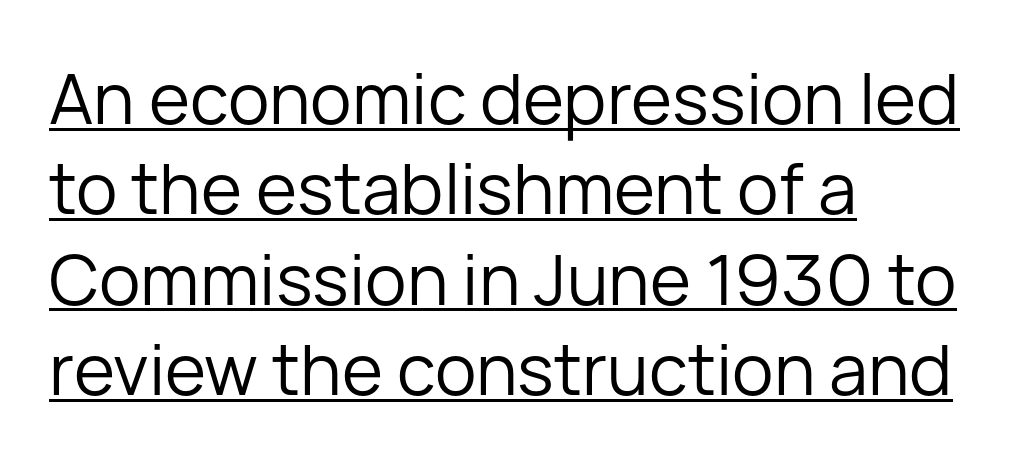
Q: Is the text bold? A: No.
Q: Is the text italic (slanted)? A: No, it is upright.
Q: Is the typeface a serif or a sans-serif typeface? A: Sans-serif.
Q: Is the text underlined? A: Yes.
Q: How is the paragraph aligned? A: Left-aligned.
Q: Is the spacing between letters normal or unusually wide? A: Normal.
Q: Is the spacing between lines tight, normal or loose? A: Normal.
Q: Width (condensed, normal, or wide)? A: Normal.
Q: Stroke contrast? A: Low.
Q: x-height? A: Medium.
Q: Monospaced? A: No.
